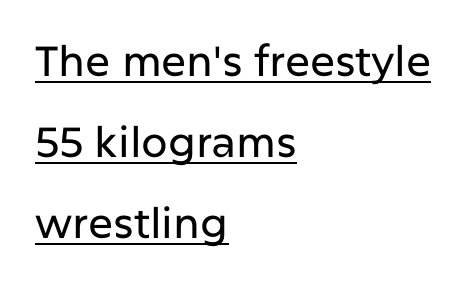
{"serif": "no", "italic": "no", "width": "normal", "stroke_contrast": "low", "x_height": "medium", "monospaced": "no", "underline": "yes", "align": "left", "line_spacing": "loose", "line_spacing_ratio": 1.93, "letter_spacing": "normal", "letter_spacing_em": 0.0, "glyph_px": 42}
